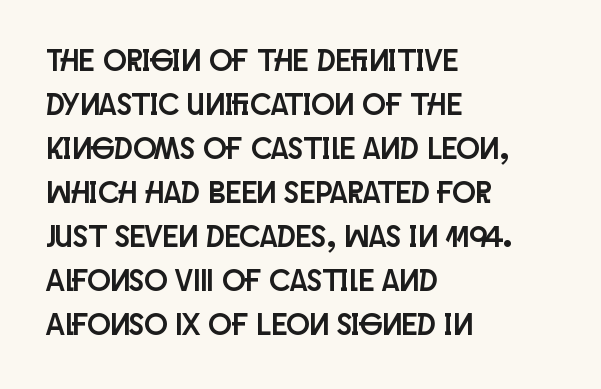
Q: Is the text italic (slanted)? A: No, it is upright.
Q: Is the typeface a serif or a sans-serif typeface? A: Sans-serif.
Q: Is the text underlined? A: No.
Q: How is the paragraph aligned? A: Left-aligned.
Q: Is the spacing between letters normal or unusually wide? A: Normal.
Q: Is the spacing between lines tight, normal or loose? A: Normal.
Q: Width (condensed, normal, or wide)? A: Condensed.
Q: Stroke contrast? A: Low.
Q: x-height? A: Large.
Q: Monospaced? A: No.
